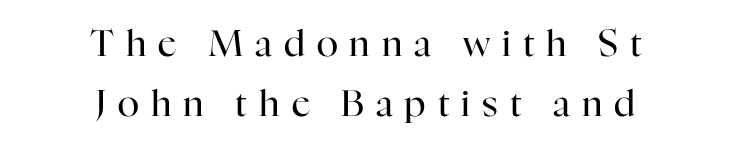
Q: Is the text bold? A: No.
Q: Is the text italic (slanted)? A: No, it is upright.
Q: Is the typeface a serif or a sans-serif typeface? A: Serif.
Q: Is the text underlined? A: No.
Q: How is the paragraph aligned? A: Centered.
Q: Is the spacing between letters normal or unusually wide? A: Unusually wide.
Q: Is the spacing between lines tight, normal or loose? A: Normal.
Q: Width (condensed, normal, or wide)? A: Normal.
Q: Stroke contrast? A: High.
Q: x-height? A: Medium.
Q: Monospaced? A: No.
